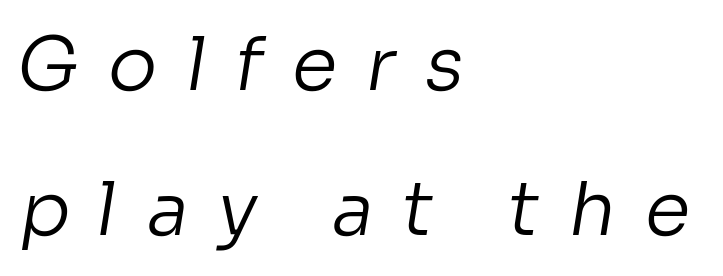
Q: Is the text bold? A: No.
Q: Is the typeface a serif or a sans-serif typeface? A: Sans-serif.
Q: Is the text underlined? A: No.
Q: How is the paragraph aligned? A: Left-aligned.
Q: Is the spacing between letters normal or unusually wide? A: Unusually wide.
Q: Is the spacing between lines tight, normal or loose? A: Loose.
Q: Width (condensed, normal, or wide)? A: Normal.
Q: Stroke contrast? A: Low.
Q: x-height? A: Medium.
Q: Monospaced? A: No.
